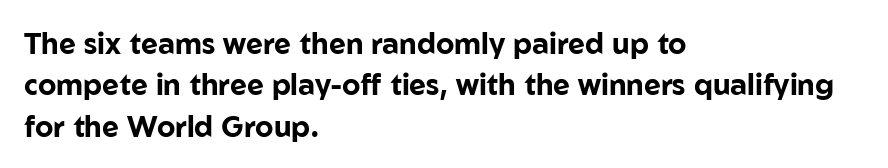
Q: Is the text bold? A: Yes.
Q: Is the text italic (slanted)? A: No, it is upright.
Q: Is the typeface a serif or a sans-serif typeface? A: Sans-serif.
Q: Is the text underlined? A: No.
Q: How is the paragraph aligned? A: Left-aligned.
Q: Is the spacing between letters normal or unusually wide? A: Normal.
Q: Is the spacing between lines tight, normal or loose? A: Normal.
Q: Width (condensed, normal, or wide)? A: Normal.
Q: Stroke contrast? A: Low.
Q: x-height? A: Medium.
Q: Monospaced? A: No.
